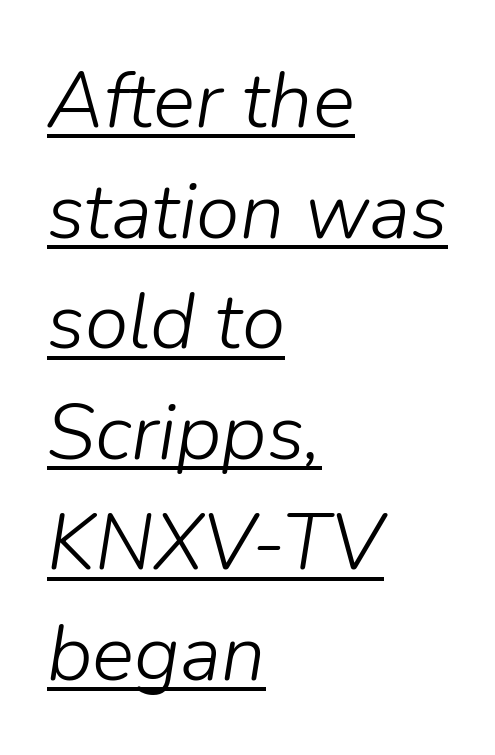
The image shows 79 px light type, italic (leaning right); set left-aligned, normal line spacing (1.4x), normal letter spacing, underlined; low stroke contrast and a medium x-height.
